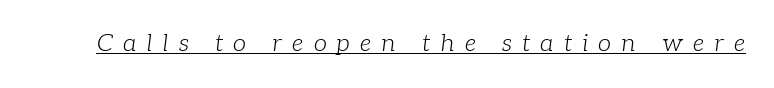
{"italic": "yes", "lean": "right", "slant_degrees": 7, "bold": "no", "underline": "yes", "letter_spacing": "wide", "letter_spacing_em": 0.42, "glyph_px": 24}
